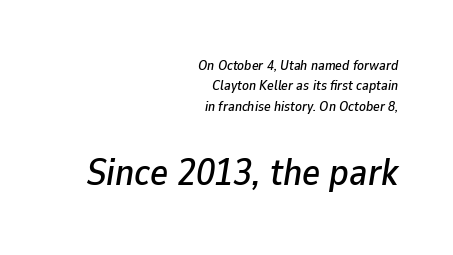
{"italic": "yes", "lean": "right", "slant_degrees": 9, "width": "normal", "stroke_contrast": "low", "x_height": "medium", "monospaced": "no", "underline": "no", "align": "right", "line_spacing": "normal", "line_spacing_ratio": 1.45, "letter_spacing": "normal", "letter_spacing_em": 0.0, "larger_block": "second", "size_ratio": 2.71, "glyph_px": 38}
